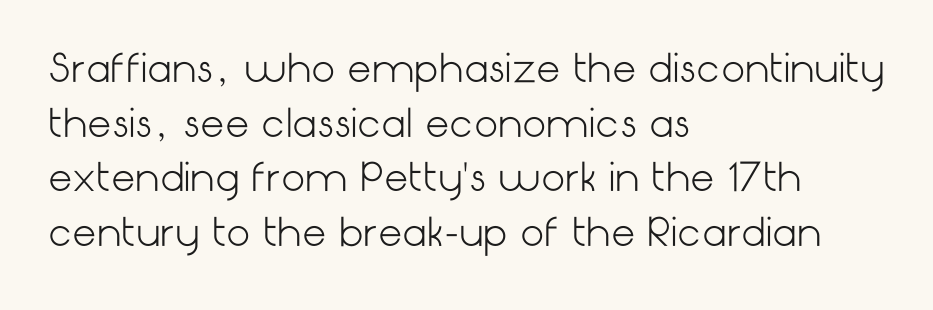
The image shows 38 px light sans-serif type, upright; set left-aligned, normal line spacing (1.44x), normal letter spacing, not underlined; low stroke contrast and a medium x-height.
